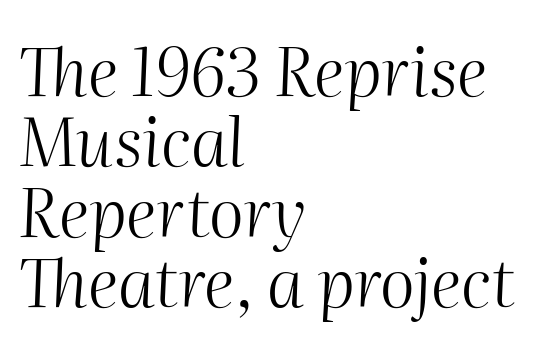
{"italic": "yes", "lean": "right", "slant_degrees": 2, "bold": "no", "weight": "light", "width": "normal", "stroke_contrast": "medium", "x_height": "medium", "monospaced": "no", "underline": "no", "align": "left", "line_spacing": "tight", "line_spacing_ratio": 1.05, "letter_spacing": "normal", "letter_spacing_em": 0.0, "glyph_px": 67}
